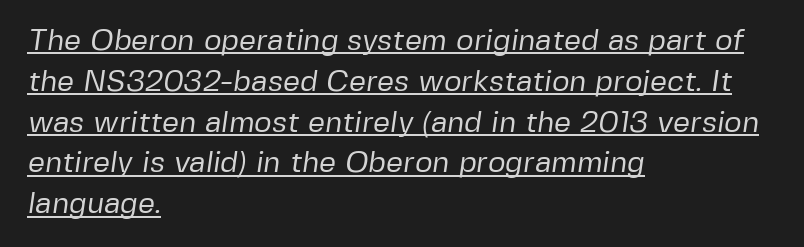
{"serif": "no", "bold": "no", "weight": "regular", "width": "normal", "stroke_contrast": "low", "x_height": "medium", "monospaced": "no", "underline": "yes", "align": "left", "line_spacing": "normal", "line_spacing_ratio": 1.36, "letter_spacing": "normal", "letter_spacing_em": 0.0, "glyph_px": 30}
